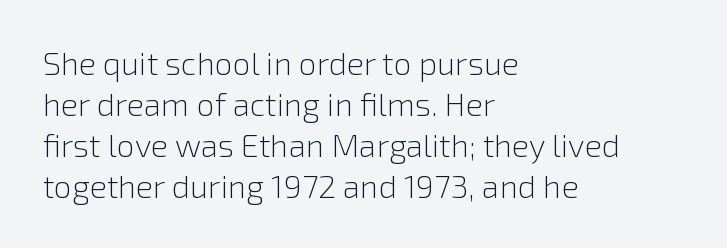
{"serif": "no", "italic": "no", "bold": "no", "weight": "light", "width": "normal", "stroke_contrast": "low", "x_height": "medium", "monospaced": "no", "underline": "no", "align": "left", "line_spacing": "normal", "line_spacing_ratio": 1.28, "letter_spacing": "normal", "letter_spacing_em": 0.0, "glyph_px": 32}
